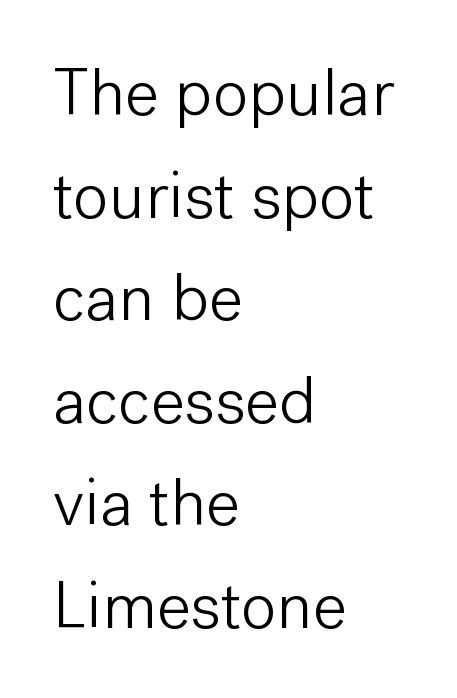
The image shows 67 px light sans-serif type, upright; set left-aligned, normal line spacing (1.53x), normal letter spacing, not underlined; low stroke contrast and a medium x-height.
